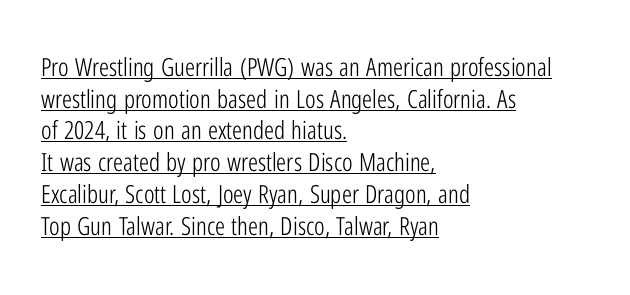
Q: Is the text bold? A: No.
Q: Is the text italic (slanted)? A: No, it is upright.
Q: Is the text underlined? A: Yes.
Q: How is the paragraph aligned? A: Left-aligned.
Q: Is the spacing between letters normal or unusually wide? A: Normal.
Q: Is the spacing between lines tight, normal or loose? A: Normal.
